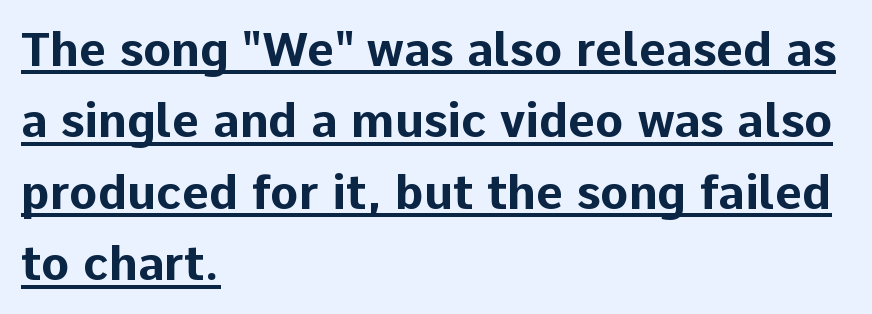
{"serif": "no", "italic": "no", "bold": "yes", "weight": "bold", "width": "normal", "stroke_contrast": "low", "x_height": "medium", "monospaced": "no", "underline": "yes", "align": "left", "line_spacing": "normal", "line_spacing_ratio": 1.52, "letter_spacing": "normal", "letter_spacing_em": 0.0, "glyph_px": 47}
